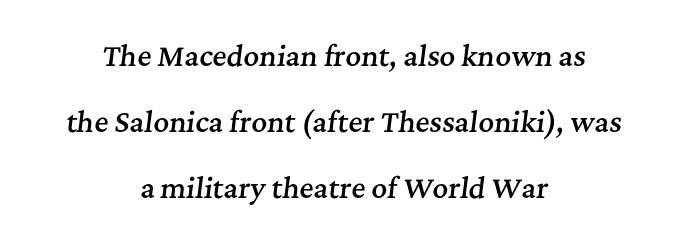
Q: Is the text bold? A: Semi-bold.
Q: Is the text italic (slanted)? A: Yes, it leans right by about 7 degrees.
Q: Is the text underlined? A: No.
Q: How is the paragraph aligned? A: Centered.
Q: Is the spacing between letters normal or unusually wide? A: Normal.
Q: Is the spacing between lines tight, normal or loose? A: Loose.
